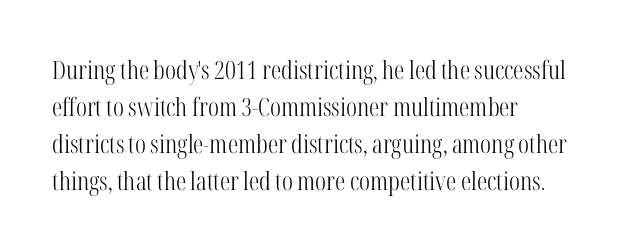
Any mark beneath the type? The region is blank. Evenly set lines give the paragraph a standard silhouette. The letters look calm and open, with moderate or lighter stems. Vertical strokes here are truly vertical. Does extra space separate the letters? No, they use regular spacing.
